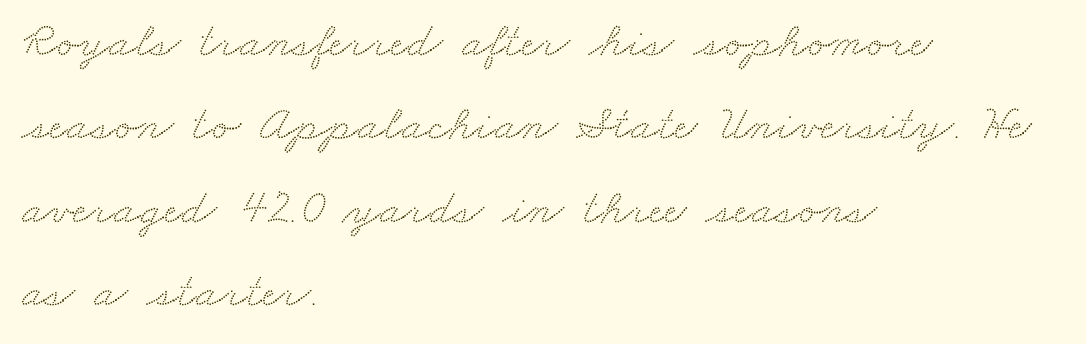
Q: Is the typeface a serif or a sans-serif typeface? A: Serif.
Q: Is the text underlined? A: No.
Q: How is the paragraph aligned? A: Left-aligned.
Q: Is the spacing between letters normal or unusually wide? A: Normal.
Q: Is the spacing between lines tight, normal or loose? A: Normal.
Q: Width (condensed, normal, or wide)? A: Wide.
Q: Stroke contrast? A: Medium.
Q: x-height? A: Small.
Q: Monospaced? A: No.
